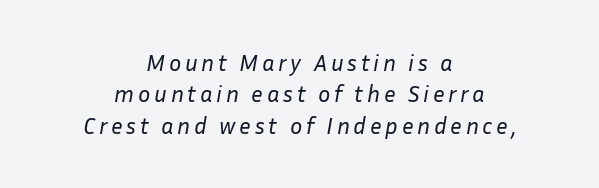
If you measured baseline to baseline, you'd find a middling distance. Weight: not bold — regular or lighter. Caption: multi-line text, centered on the measure. Decoration check: the copy has no underline. The axis of the letterforms is tilted away from vertical.
